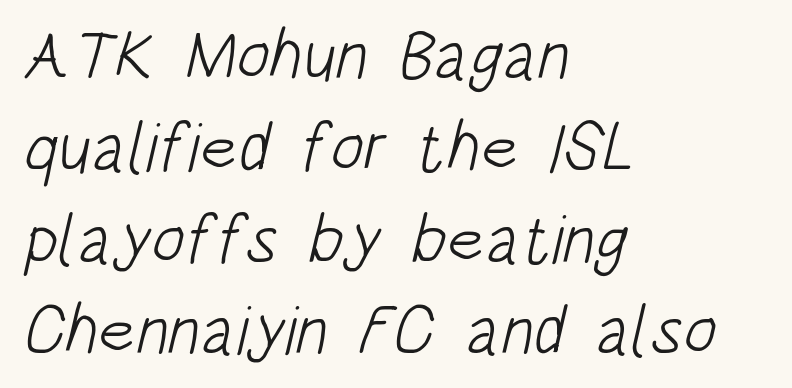
The image shows 69 px light, condensed sans-serif type; set left-aligned, normal line spacing (1.33x), normal letter spacing, not underlined; low stroke contrast and a large x-height.
